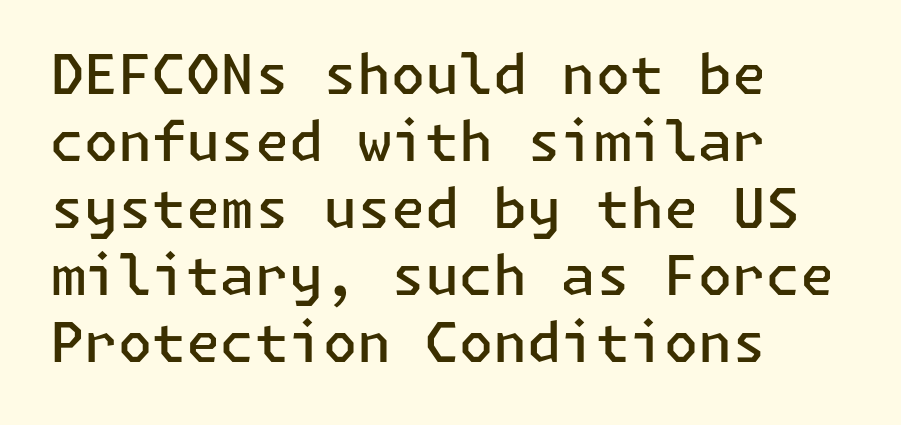
Q: Is the text bold? A: Semi-bold.
Q: Is the text italic (slanted)? A: No, it is upright.
Q: Is the typeface a serif or a sans-serif typeface? A: Sans-serif.
Q: Is the text underlined? A: No.
Q: How is the paragraph aligned? A: Left-aligned.
Q: Is the spacing between letters normal or unusually wide? A: Normal.
Q: Width (condensed, normal, or wide)? A: Normal.
Q: Stroke contrast? A: Low.
Q: x-height? A: Medium.
